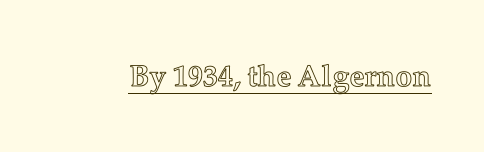
{"italic": "no", "width": "normal", "x_height": "medium", "monospaced": "no", "underline": "yes", "letter_spacing": "normal", "letter_spacing_em": 0.0, "glyph_px": 30}
